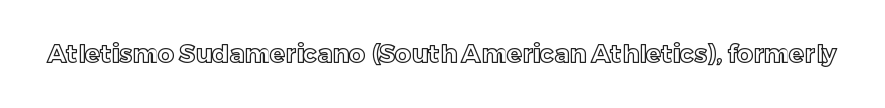
If you drew a line through each stem, it would be perfectly vertical. Characters follow at the spacing the type designer built in. The words here are not underlined.
